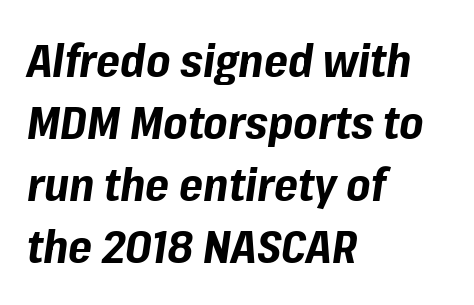
Q: Is the text bold? A: Yes.
Q: Is the text italic (slanted)? A: Yes, it leans right by about 8 degrees.
Q: Is the text underlined? A: No.
Q: How is the paragraph aligned? A: Left-aligned.
Q: Is the spacing between letters normal or unusually wide? A: Normal.
Q: Is the spacing between lines tight, normal or loose? A: Normal.
Q: Width (condensed, normal, or wide)? A: Normal.
Q: Stroke contrast? A: Low.
Q: x-height? A: Medium.
Q: Monospaced? A: No.
